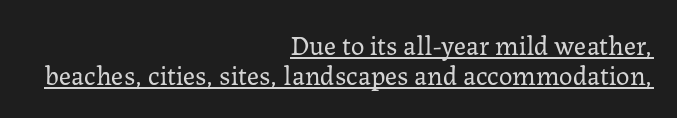
The glyphs are accompanied by a horizontal stroke just below them. The letterforms sit at book weight or below. Does the lettering tilt? It doesn't — this is upright. Honestly, the rows look squashed on top of each other.
